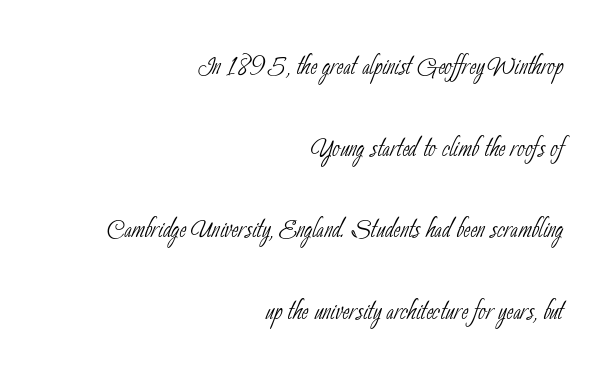
{"serif": "no", "bold": "no", "weight": "thin", "width": "condensed", "stroke_contrast": "low", "x_height": "small", "monospaced": "no", "underline": "no", "align": "right", "line_spacing": "loose", "line_spacing_ratio": 2.47, "letter_spacing": "normal", "letter_spacing_em": 0.0, "glyph_px": 33}
